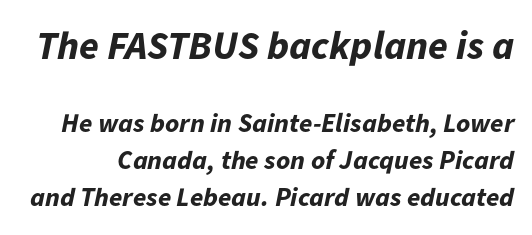
The image shows 40 px bold type, italic (leaning right); set normal line spacing (1.36x), normal letter spacing, not underlined; the first (top) block is 1.48x larger; low stroke contrast and a medium x-height.
